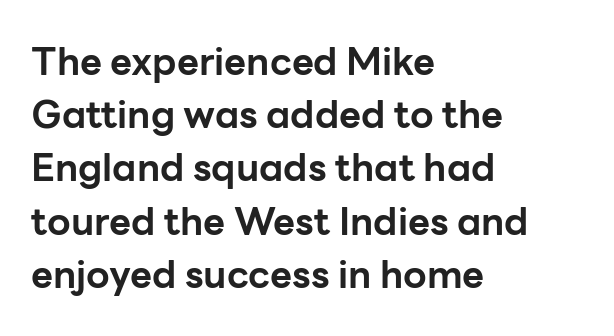
Look at the stroke-to-counter ratio: heavy, a bold. You can tell from the bare stems that sans-serif type was used. Horizontal bands of white between lines are of average thickness. You could call the tracking neutral — neither tight nor loose.
